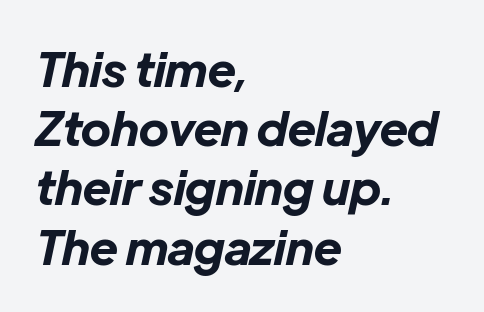
{"italic": "yes", "lean": "right", "slant_degrees": 12, "bold": "yes", "weight": "bold", "width": "normal", "stroke_contrast": "low", "x_height": "medium", "monospaced": "no", "underline": "no", "align": "left", "line_spacing": "normal", "line_spacing_ratio": 1.26, "letter_spacing": "normal", "letter_spacing_em": 0.0, "glyph_px": 47}
